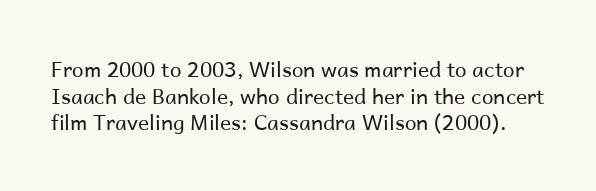
{"italic": "no", "bold": "no", "underline": "no", "line_spacing": "normal", "line_spacing_ratio": 1.27, "letter_spacing": "normal", "letter_spacing_em": 0.0, "glyph_px": 21}
